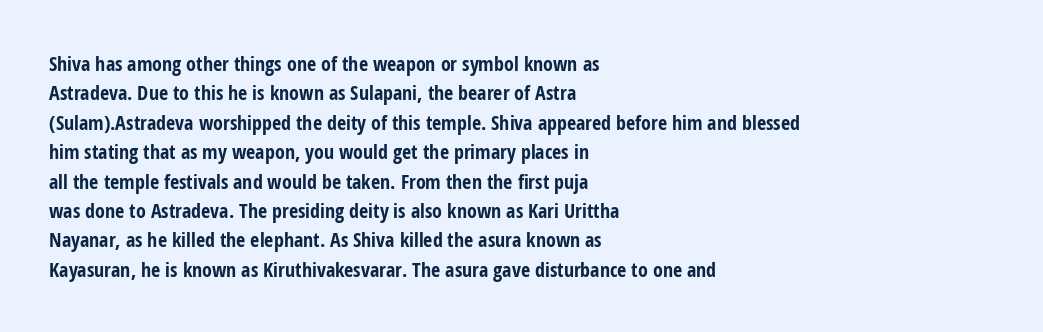
Q: Is the text bold? A: Yes.
Q: Is the text italic (slanted)? A: No, it is upright.
Q: Is the text underlined? A: No.
Q: How is the paragraph aligned? A: Left-aligned.
Q: Is the spacing between letters normal or unusually wide? A: Normal.
Q: Is the spacing between lines tight, normal or loose? A: Normal.
